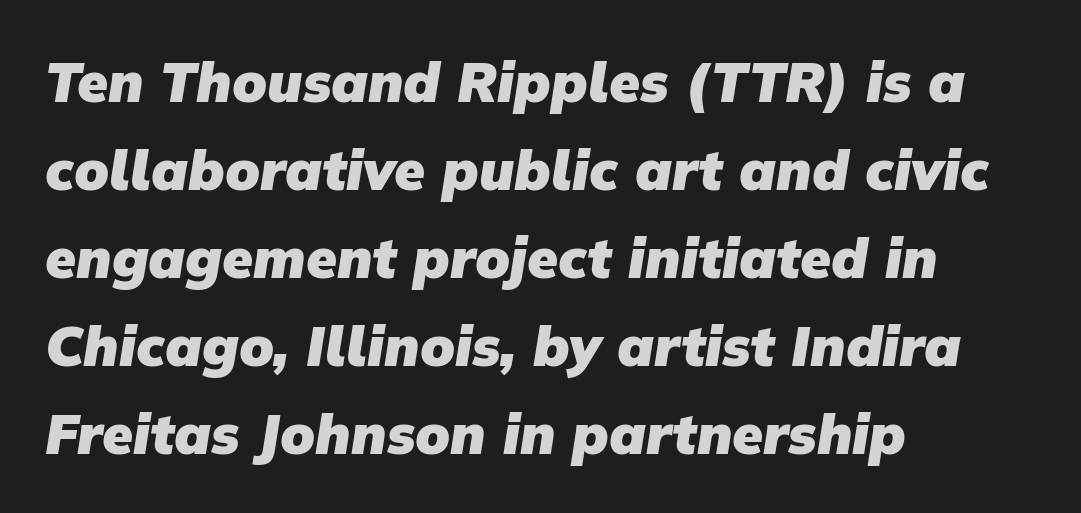
Each row of text sits above clean, open space. The face used here is a sans, in the tradition of grotesques and geometrics. Alignment: flush left. The passage shown stacks its lines at a standard gap.
